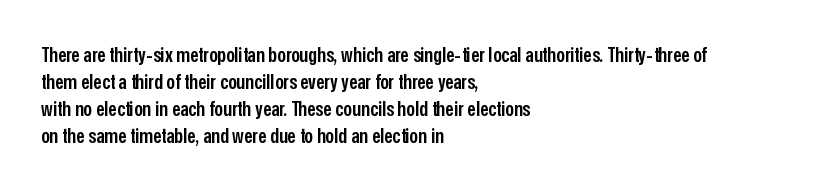
Q: Is the text bold? A: Semi-bold.
Q: Is the text italic (slanted)? A: No, it is upright.
Q: Is the text underlined? A: No.
Q: How is the paragraph aligned? A: Left-aligned.
Q: Is the spacing between letters normal or unusually wide? A: Normal.
Q: Is the spacing between lines tight, normal or loose? A: Normal.
